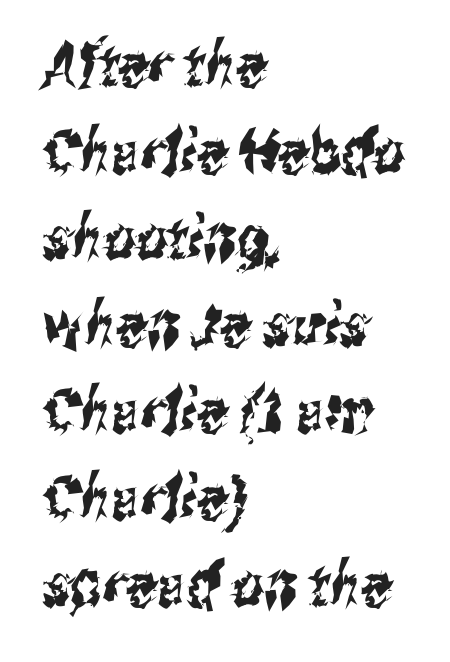
Q: Is the typeface a serif or a sans-serif typeface? A: Sans-serif.
Q: Is the text underlined? A: No.
Q: How is the paragraph aligned? A: Left-aligned.
Q: Is the spacing between letters normal or unusually wide? A: Normal.
Q: Is the spacing between lines tight, normal or loose? A: Normal.
Q: Width (condensed, normal, or wide)? A: Condensed.
Q: Stroke contrast? A: Medium.
Q: x-height? A: Medium.
Q: Monospaced? A: No.
